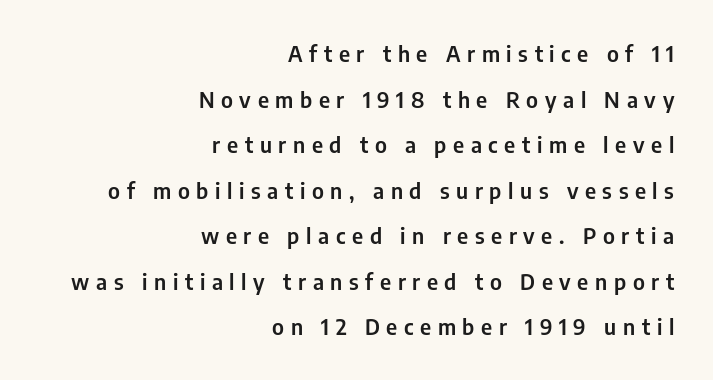
The paragraph shown leans on its right margin. The leading is generous, giving the passage an open texture. Bare-footed words on every line. This sample uses an upright cut, with every glyph sitting square on the baseline.
